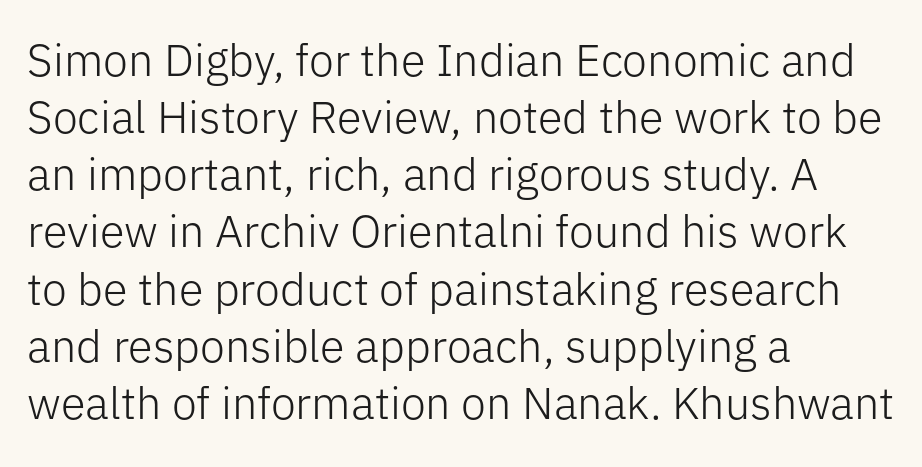
Spacing verdict: proportional, widths tailored to each character. Quick note: not italic, upright. No heavy texture on the line: the type isn't bold. Typeset ragged right — the left edge is the straight one. The tracking reads as untouched default to a designer's eye.
